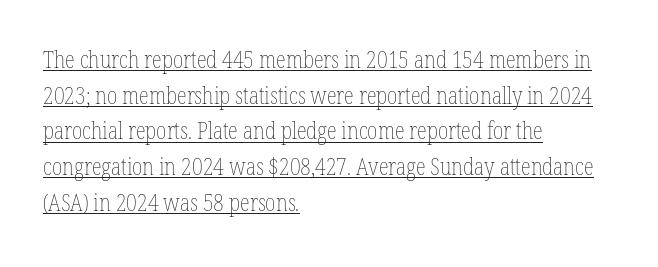
The image shows 23 px text type, upright; set left-aligned, normal line spacing (1.55x), normal letter spacing, underlined.
